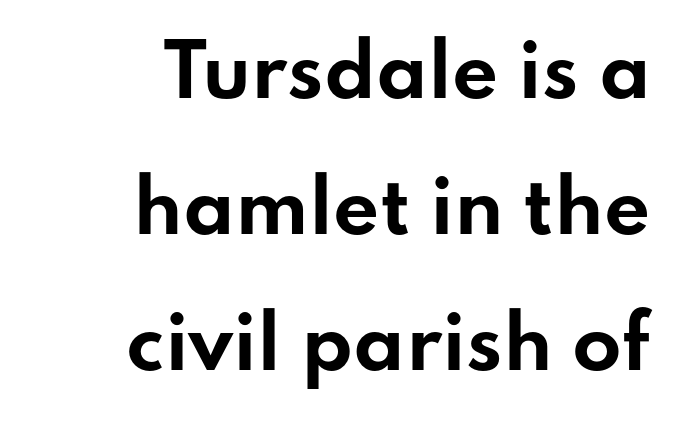
{"serif": "no", "italic": "no", "bold": "yes", "weight": "bold", "width": "wide", "stroke_contrast": "low", "x_height": "small", "monospaced": "no", "underline": "no", "align": "right", "line_spacing_ratio": 1.89, "letter_spacing": "normal", "letter_spacing_em": 0.0, "glyph_px": 72}
